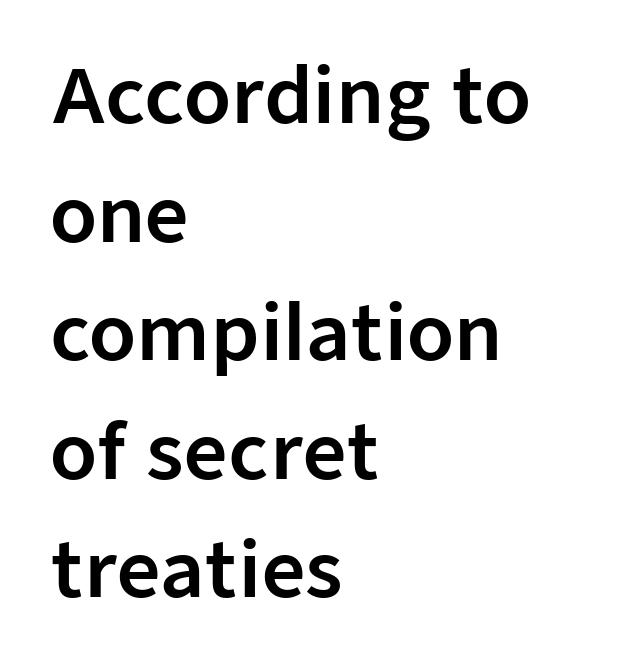
The image shows 76 px sans-serif type, upright; set left-aligned, normal line spacing (1.56x), normal letter spacing, not underlined; low stroke contrast and a medium x-height.
